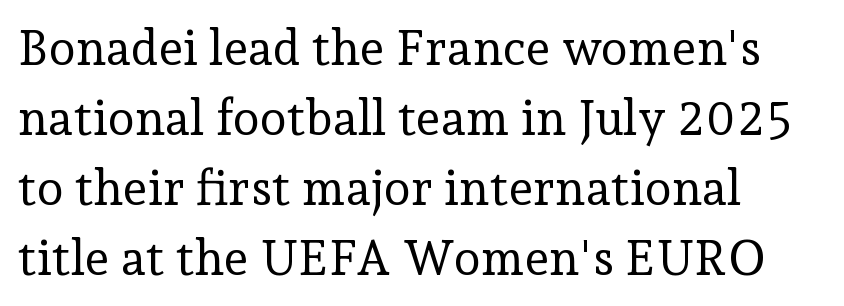
Q: Is the text bold? A: No.
Q: Is the text italic (slanted)? A: No, it is upright.
Q: Is the typeface a serif or a sans-serif typeface? A: Serif.
Q: Is the text underlined? A: No.
Q: How is the paragraph aligned? A: Left-aligned.
Q: Is the spacing between letters normal or unusually wide? A: Normal.
Q: Is the spacing between lines tight, normal or loose? A: Normal.
Q: Width (condensed, normal, or wide)? A: Normal.
Q: Stroke contrast? A: Low.
Q: x-height? A: Medium.
Q: Monospaced? A: No.
